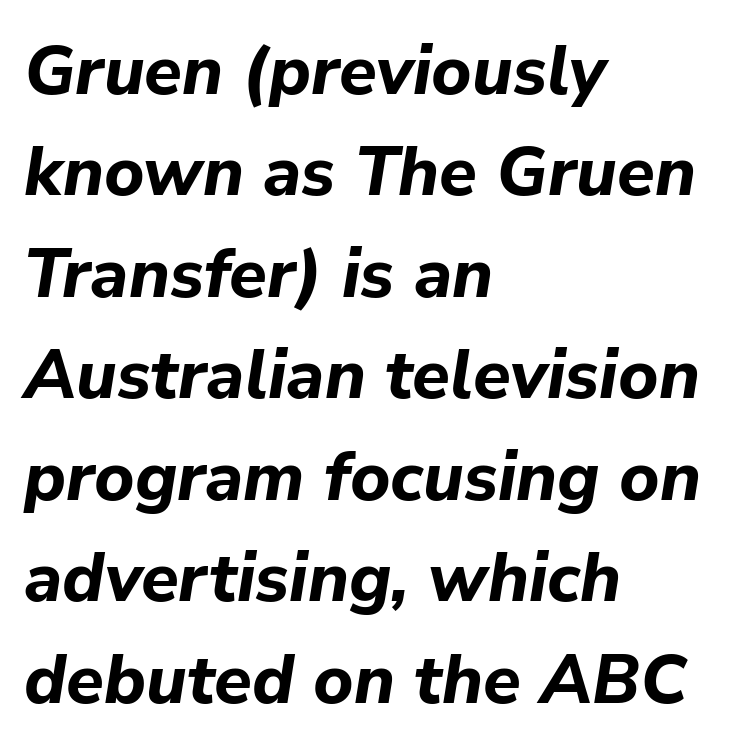
The image shows 69 px bold type, italic (leaning right); set left-aligned, normal line spacing (1.47x), normal letter spacing, not underlined; low stroke contrast and a medium x-height.
